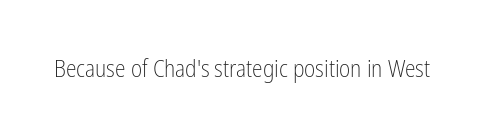
{"italic": "no", "bold": "no", "underline": "no", "letter_spacing": "normal", "letter_spacing_em": 0.0, "glyph_px": 24}
